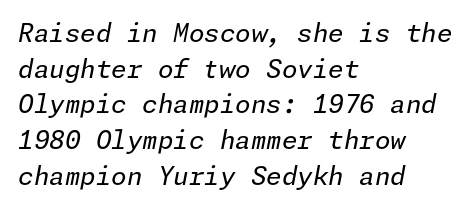
Q: Is the text bold? A: No.
Q: Is the text italic (slanted)? A: Yes, it leans right by about 11 degrees.
Q: Is the text underlined? A: No.
Q: How is the paragraph aligned? A: Left-aligned.
Q: Is the spacing between letters normal or unusually wide? A: Normal.
Q: Is the spacing between lines tight, normal or loose? A: Normal.
